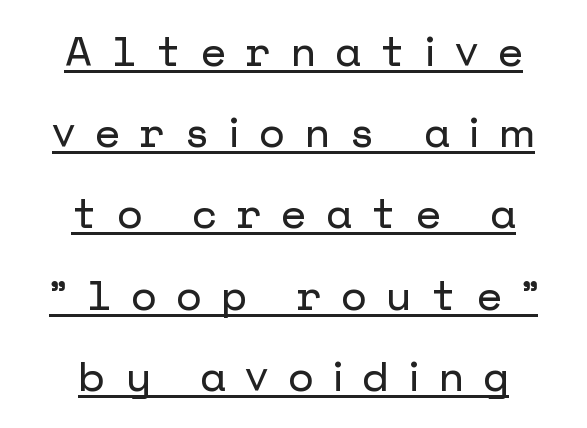
Q: Is the text italic (slanted)? A: No, it is upright.
Q: Is the typeface a serif or a sans-serif typeface? A: Sans-serif.
Q: Is the text underlined? A: Yes.
Q: How is the paragraph aligned? A: Centered.
Q: Is the spacing between letters normal or unusually wide? A: Unusually wide.
Q: Is the spacing between lines tight, normal or loose? A: Loose.
Q: Width (condensed, normal, or wide)? A: Normal.
Q: Stroke contrast? A: Low.
Q: x-height? A: Medium.
